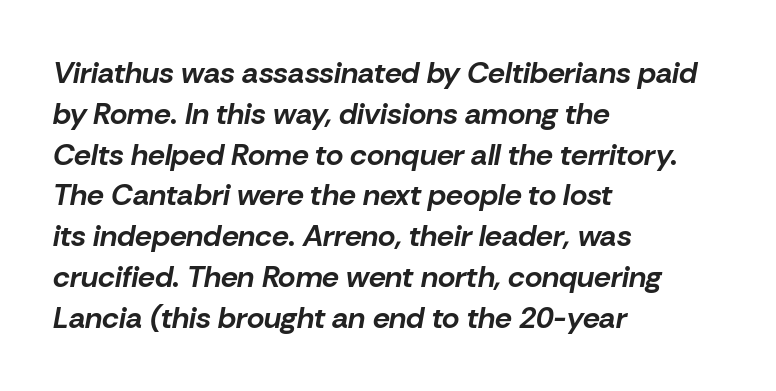
The image shows 30 px bold type, italic (leaning right); set left-aligned, normal line spacing (1.36x), normal letter spacing, not underlined; low stroke contrast and a medium x-height.
